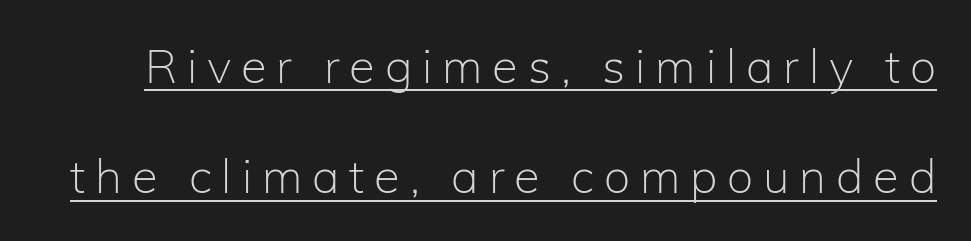
{"serif": "no", "italic": "no", "bold": "no", "weight": "light", "width": "normal", "stroke_contrast": "low", "x_height": "medium", "monospaced": "no", "underline": "yes", "line_spacing": "loose", "line_spacing_ratio": 2.35, "letter_spacing": "wide", "letter_spacing_em": 0.21, "glyph_px": 47}
